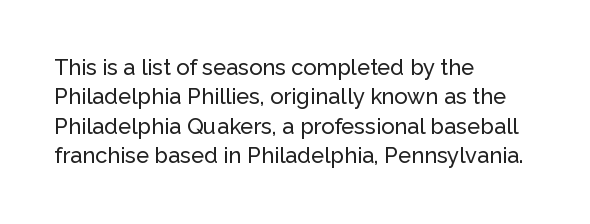
The image shows 22 px text type, upright; set left-aligned, normal line spacing (1.34x), normal letter spacing, not underlined.
